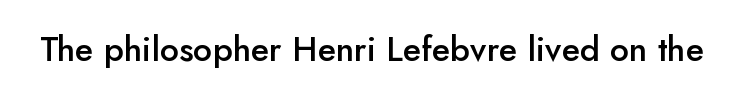
{"serif": "no", "italic": "no", "bold": "semi", "weight": "semibold", "width": "normal", "stroke_contrast": "low", "x_height": "small", "monospaced": "no", "underline": "no", "letter_spacing": "normal", "letter_spacing_em": 0.0, "glyph_px": 34}
